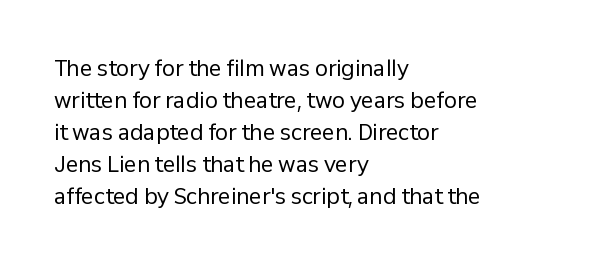
Q: Is the text bold? A: No.
Q: Is the text italic (slanted)? A: No, it is upright.
Q: Is the text underlined? A: No.
Q: How is the paragraph aligned? A: Left-aligned.
Q: Is the spacing between letters normal or unusually wide? A: Normal.
Q: Is the spacing between lines tight, normal or loose? A: Normal.
